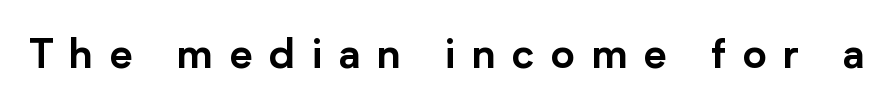
{"serif": "no", "italic": "no", "width": "normal", "stroke_contrast": "low", "x_height": "medium", "monospaced": "no", "underline": "no", "letter_spacing": "wide", "letter_spacing_em": 0.4, "glyph_px": 41}
